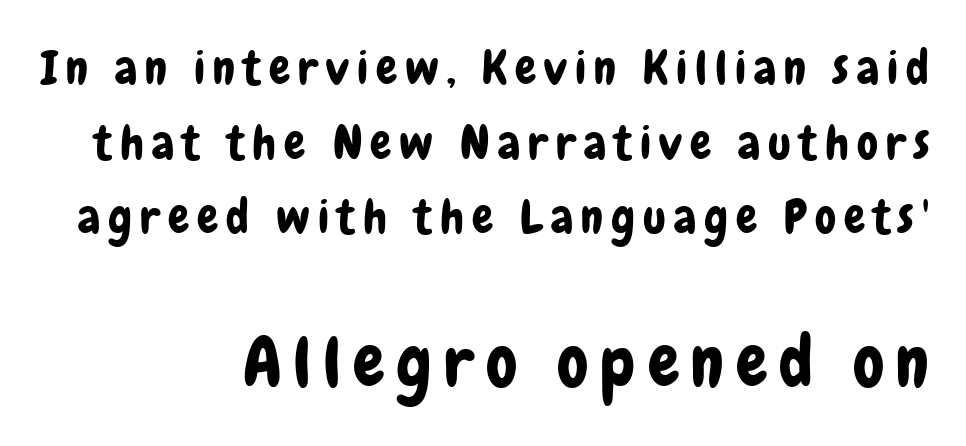
{"serif": "no", "italic": "no", "width": "condensed", "stroke_contrast": "low", "x_height": "medium", "monospaced": "no", "underline": "no", "align": "right", "line_spacing": "normal", "line_spacing_ratio": 1.59, "larger_block": "second", "size_ratio": 1.49, "glyph_px": 70}
